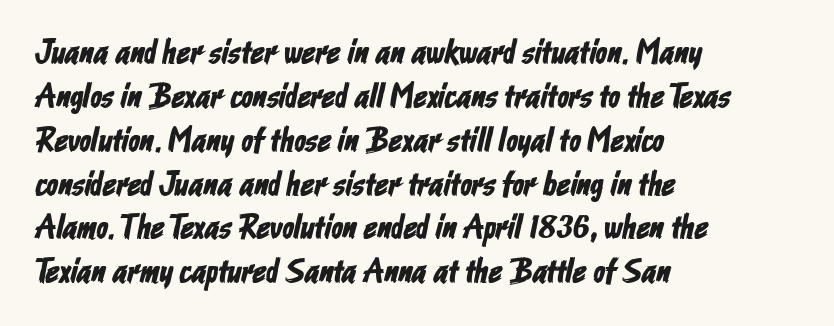
Q: Is the typeface a serif or a sans-serif typeface? A: Sans-serif.
Q: Is the text underlined? A: No.
Q: How is the paragraph aligned? A: Left-aligned.
Q: Is the spacing between letters normal or unusually wide? A: Normal.
Q: Is the spacing between lines tight, normal or loose? A: Normal.
Q: Width (condensed, normal, or wide)? A: Condensed.
Q: Stroke contrast? A: Low.
Q: x-height? A: Medium.
Q: Monospaced? A: No.
